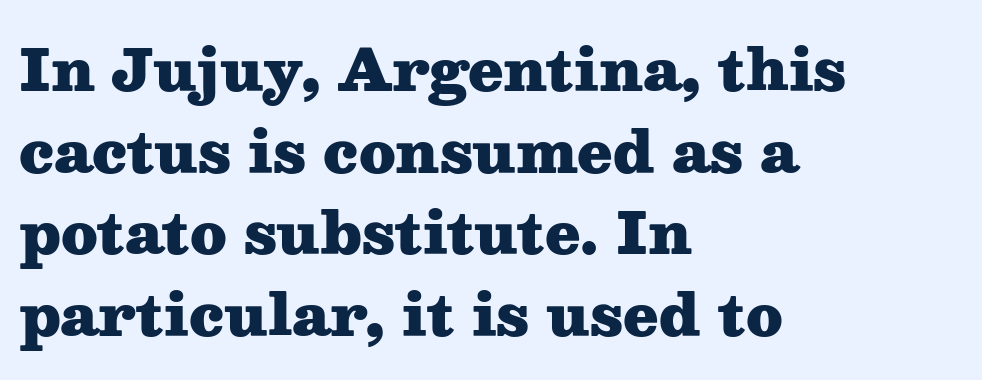
The image shows 57 px heavy, wide serif type, upright; set left-aligned, normal line spacing (1.43x), normal letter spacing, not underlined; medium stroke contrast and a medium x-height.
